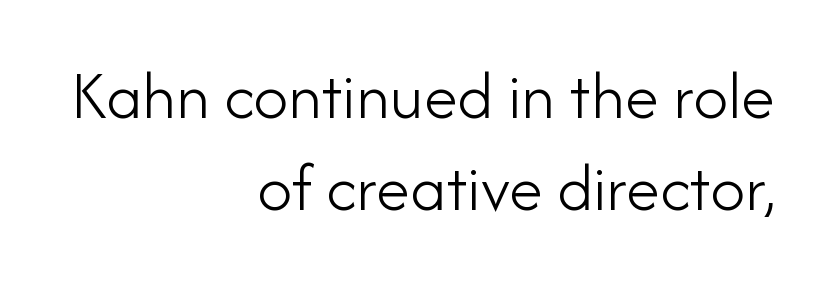
Q: Is the text bold? A: No.
Q: Is the text italic (slanted)? A: No, it is upright.
Q: Is the typeface a serif or a sans-serif typeface? A: Sans-serif.
Q: Is the text underlined? A: No.
Q: How is the paragraph aligned? A: Right-aligned.
Q: Is the spacing between letters normal or unusually wide? A: Normal.
Q: Is the spacing between lines tight, normal or loose? A: Normal.
Q: Width (condensed, normal, or wide)? A: Normal.
Q: Stroke contrast? A: Low.
Q: x-height? A: Small.
Q: Monospaced? A: No.
